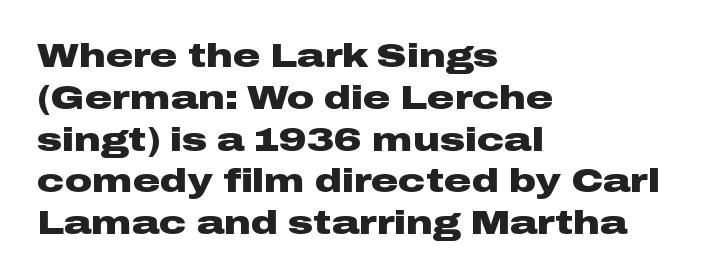
{"serif": "no", "italic": "no", "bold": "yes", "weight": "heavy", "width": "wide", "stroke_contrast": "low", "x_height": "medium", "monospaced": "no", "underline": "no", "align": "left", "line_spacing_ratio": 1.23, "letter_spacing": "normal", "letter_spacing_em": 0.0, "glyph_px": 34}
